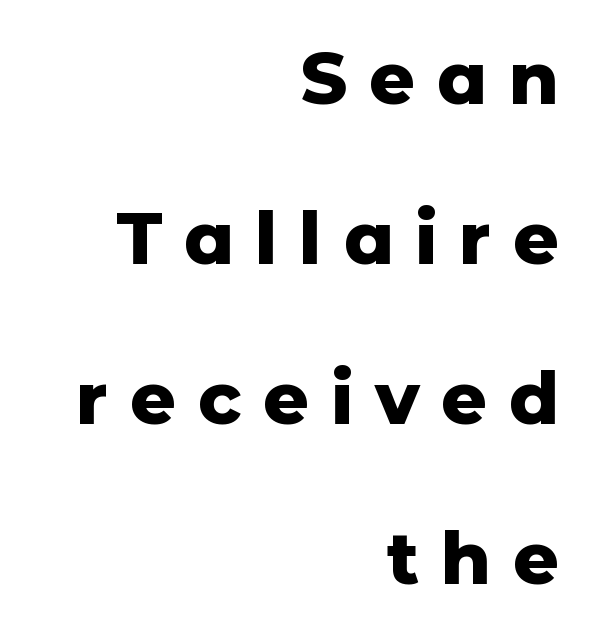
How would I describe the line gaps? Wide and relaxed. The specimen omits any rule beneath the text block's lines. The paragraph shown leans on its right margin. Look at the stroke-to-counter ratio: heavy, a bold.
